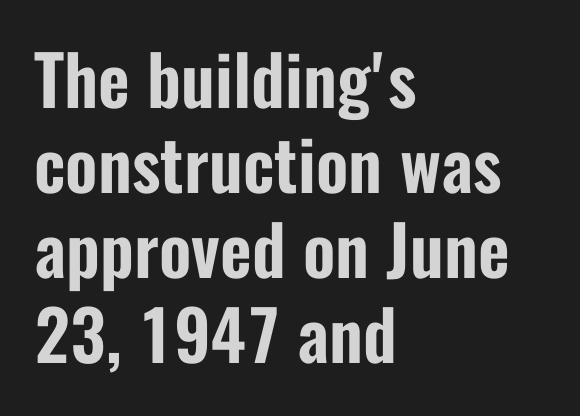
The image shows 69 px condensed sans-serif type, upright; set left-aligned, line spacing 1.23x, normal letter spacing, not underlined; low stroke contrast and a medium x-height.
